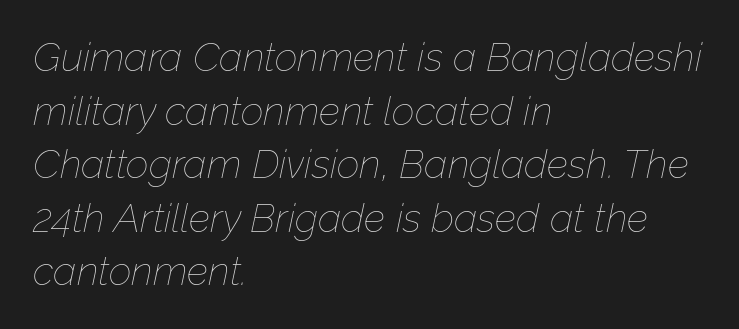
The image shows 40 px thin type, italic (leaning right); set left-aligned, normal line spacing (1.34x), normal letter spacing, not underlined; low stroke contrast and a medium x-height.
